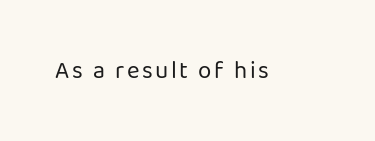
Only glyphs here, with clear space below each row. Posture: upright roman. The font is comparable to plain body text, perhaps lighter.
